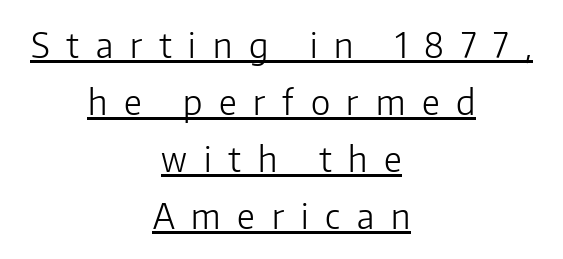
Tracking here is generous; glyphs stand well apart from one another. What decoration does the sample have? An underline. Rendered with straight, roman letterforms. The paragraph shown floats in the horizontal middle. Check where the strokes stop: nothing finishes them off — pure sans. The passage shown stacks its lines at a standard gap.
